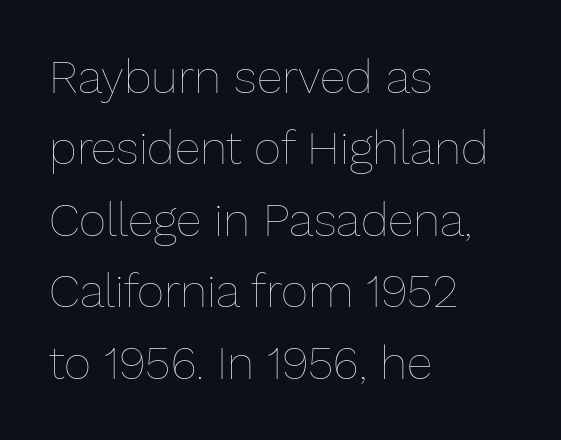
The image shows 47 px thin type, upright; set left-aligned, normal line spacing (1.52x), normal letter spacing, not underlined; low stroke contrast and a medium x-height.
